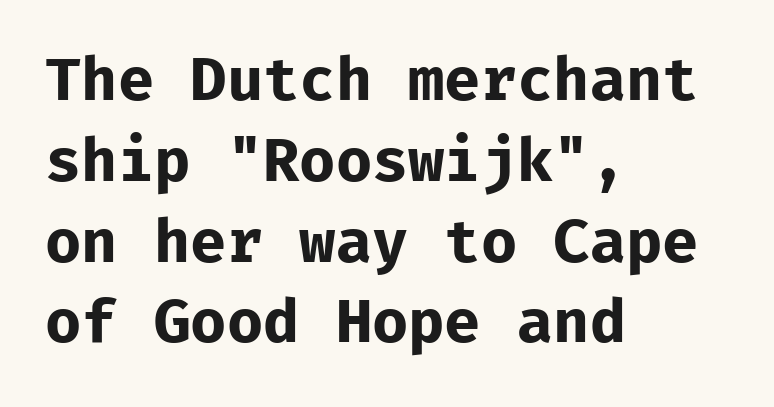
The image shows 59 px bold sans-serif type, upright; set left-aligned, normal line spacing (1.37x), normal letter spacing, not underlined; low stroke contrast and a medium x-height.
